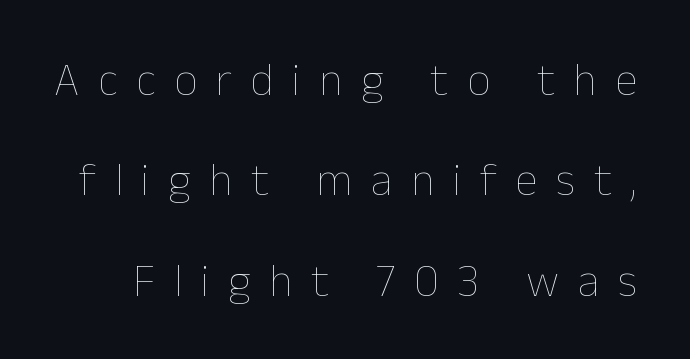
{"italic": "no", "bold": "no", "weight": "thin", "width": "normal", "stroke_contrast": "low", "x_height": "medium", "monospaced": "no", "underline": "no", "line_spacing": "loose", "line_spacing_ratio": 2.18, "letter_spacing": "wide", "letter_spacing_em": 0.4, "glyph_px": 46}
